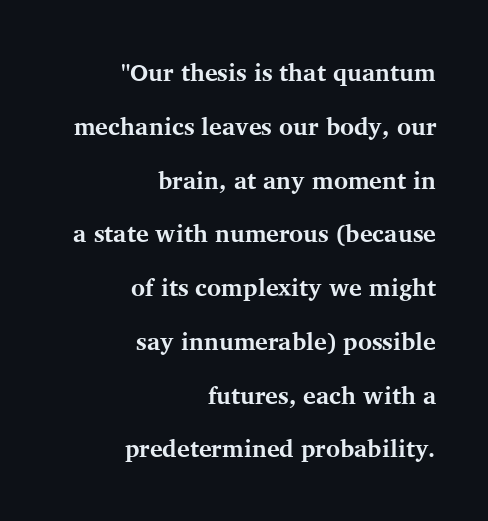
Italic? Not at all — the glyphs are vertical. Descenders are the only things crossing below the line. The rendering anchors every line to the right-hand side. What's the leading like? Stretched, with rows far apart.
